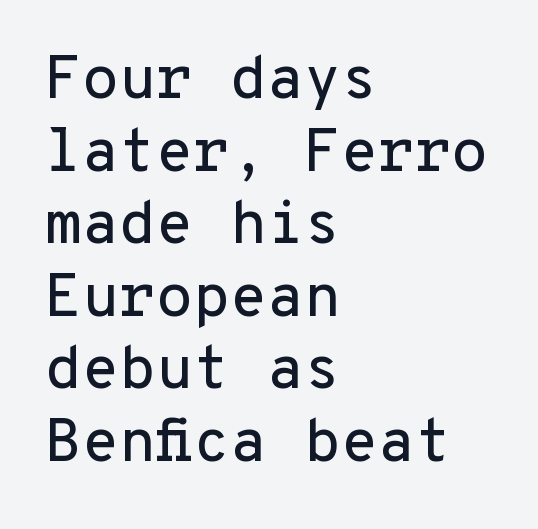
Check the space under the baseline: it is left empty. This is roman type, the default non-slanted kind. Where is the straight margin? On the left. Every character here occupies the same horizontal width, giving the sample a typewriter-like rhythm. The designer went with a sans here, leaving each stem footless. Caption: standard tracking, unaltered.
